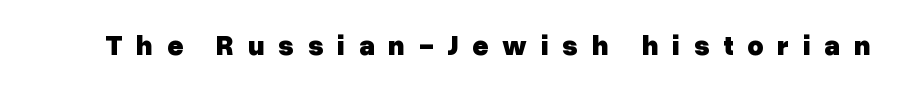
{"serif": "no", "italic": "no", "bold": "yes", "weight": "heavy", "width": "normal", "stroke_contrast": "low", "x_height": "medium", "monospaced": "no", "underline": "no", "letter_spacing": "wide", "letter_spacing_em": 0.49, "glyph_px": 28}
